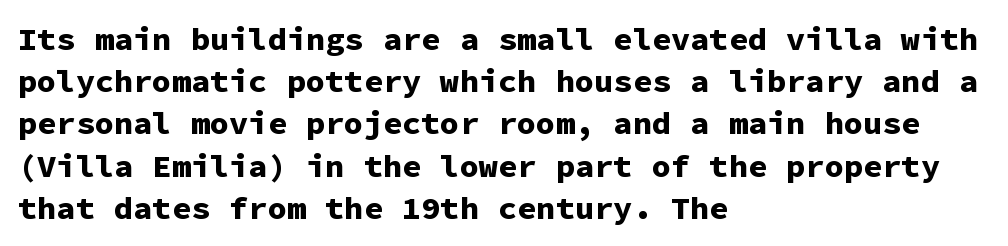
The image shows 32 px bold sans-serif type, upright, monospaced; set left-aligned, normal line spacing (1.32x), normal letter spacing, not underlined; low stroke contrast and a medium x-height.
